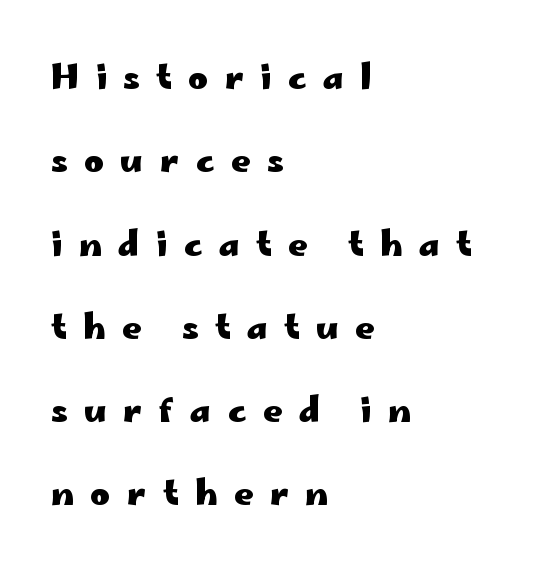
The image shows 34 px heavy, wide sans-serif type, upright; set left-aligned, loose line spacing (2.45x), unusually wide letter spacing (+0.48 em), not underlined; low stroke contrast and a small x-height.
